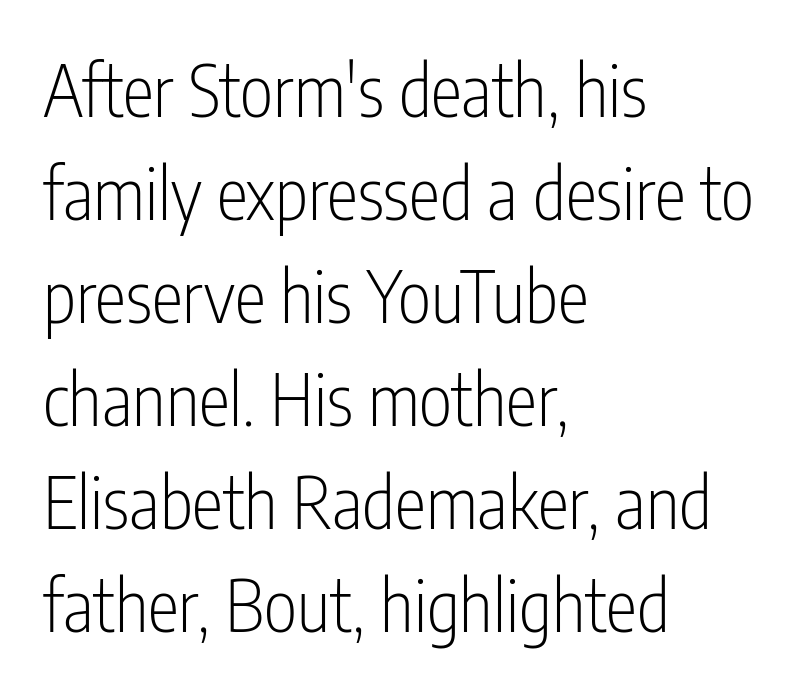
{"serif": "no", "italic": "no", "bold": "no", "weight": "light", "width": "condensed", "stroke_contrast": "low", "x_height": "medium", "monospaced": "no", "underline": "no", "align": "left", "line_spacing": "normal", "line_spacing_ratio": 1.45, "letter_spacing": "normal", "letter_spacing_em": 0.0, "glyph_px": 71}
